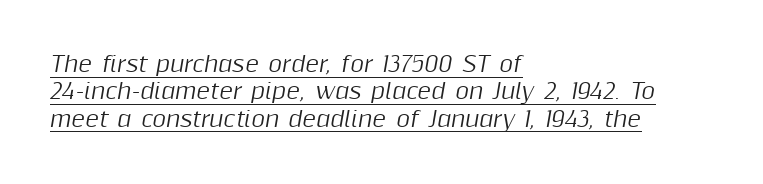
The image shows 21 px text type, italic (leaning right); set left-aligned, normal line spacing (1.3x), normal letter spacing, underlined.
